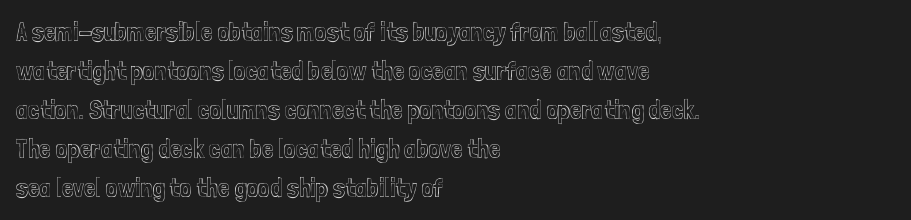
The compositor pushed each line to the left boundary. Every stem runs plumb, perpendicular to the baseline. This sample keeps an unexceptional amount of space between lines. Here the glyphs are tracked normally, forming tight word shapes. Descender tails drop into unmarked territory.
